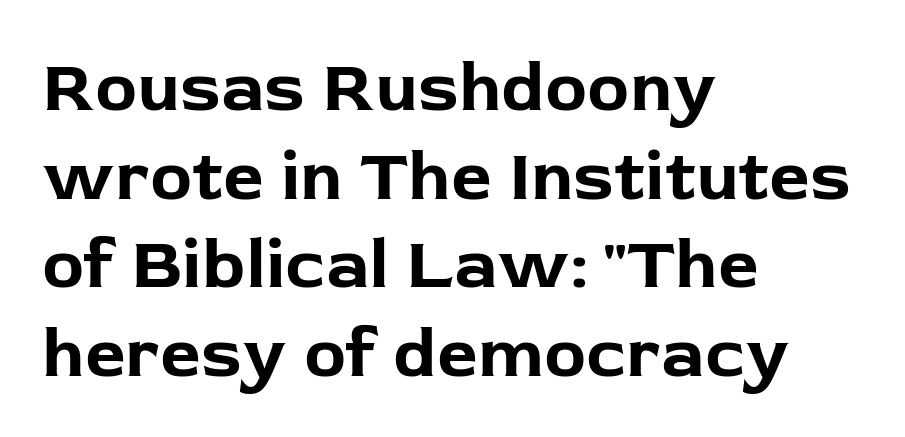
Type without underlining. Unlike italic type, these characters show no tilt at all. Line spacing here is normal. I'd call this a sans setting — the letters go barefoot. Horizontal alignment here is leftward, the default for most running prose. Tracking here is standard; glyphs follow each other at the usual distance.
